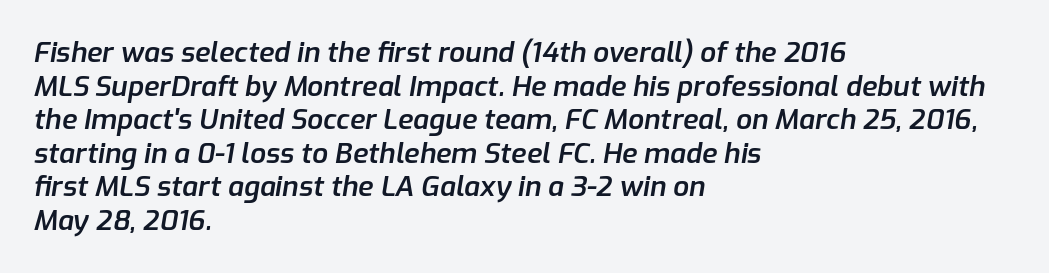
The image shows 28 px semibold type, italic (leaning right); set left-aligned, line spacing 1.2x, normal letter spacing, not underlined; low stroke contrast and a medium x-height.
